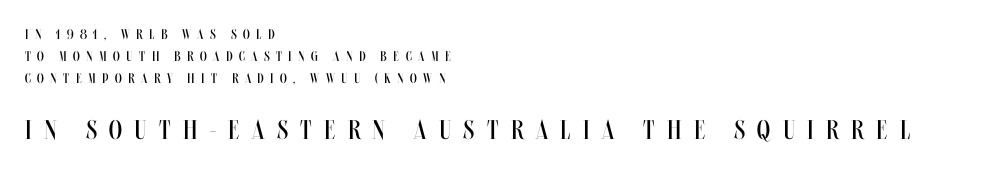
{"italic": "no", "bold": "no", "underline": "no", "align": "left", "line_spacing": "normal", "line_spacing_ratio": 1.56, "letter_spacing": "wide", "letter_spacing_em": 0.46, "larger_block": "second", "size_ratio": 1.93, "glyph_px": 27}
